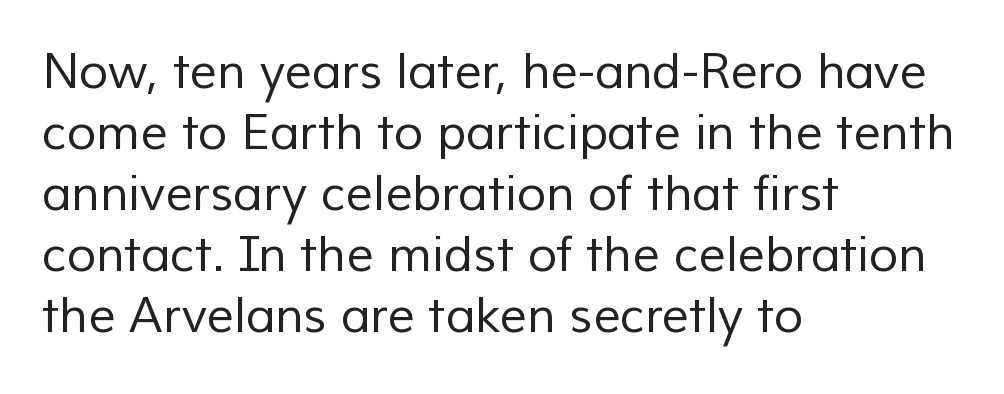
Q: Is the text bold? A: No.
Q: Is the typeface a serif or a sans-serif typeface? A: Sans-serif.
Q: Is the text underlined? A: No.
Q: How is the paragraph aligned? A: Left-aligned.
Q: Is the spacing between letters normal or unusually wide? A: Normal.
Q: Is the spacing between lines tight, normal or loose? A: Normal.
Q: Width (condensed, normal, or wide)? A: Normal.
Q: Stroke contrast? A: Low.
Q: x-height? A: Medium.
Q: Monospaced? A: No.
